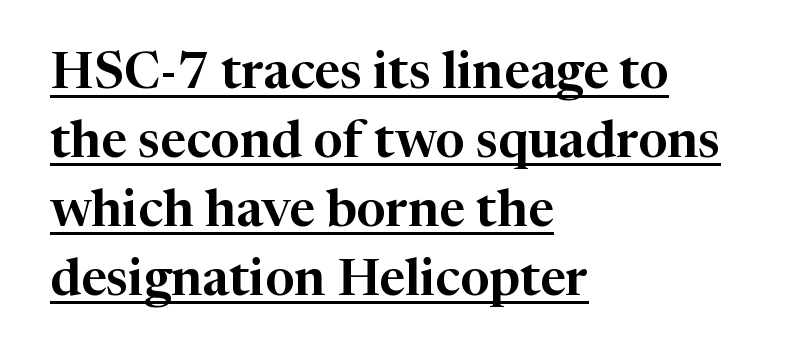
{"serif": "yes", "italic": "no", "width": "normal", "stroke_contrast": "high", "x_height": "medium", "monospaced": "no", "underline": "yes", "align": "left", "line_spacing": "normal", "line_spacing_ratio": 1.35, "letter_spacing": "normal", "letter_spacing_em": 0.0, "glyph_px": 51}
